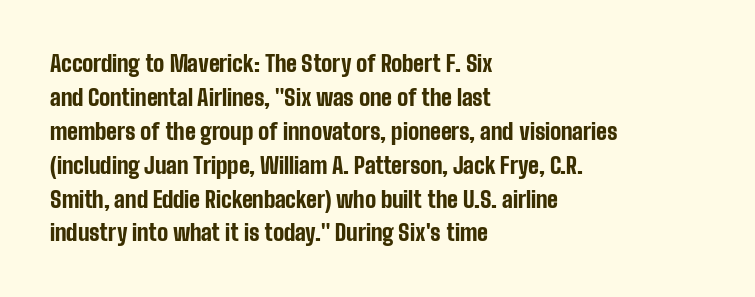
{"italic": "no", "bold": "yes", "underline": "no", "align": "left", "line_spacing": "normal", "line_spacing_ratio": 1.54, "letter_spacing": "normal", "letter_spacing_em": 0.0, "glyph_px": 22}
